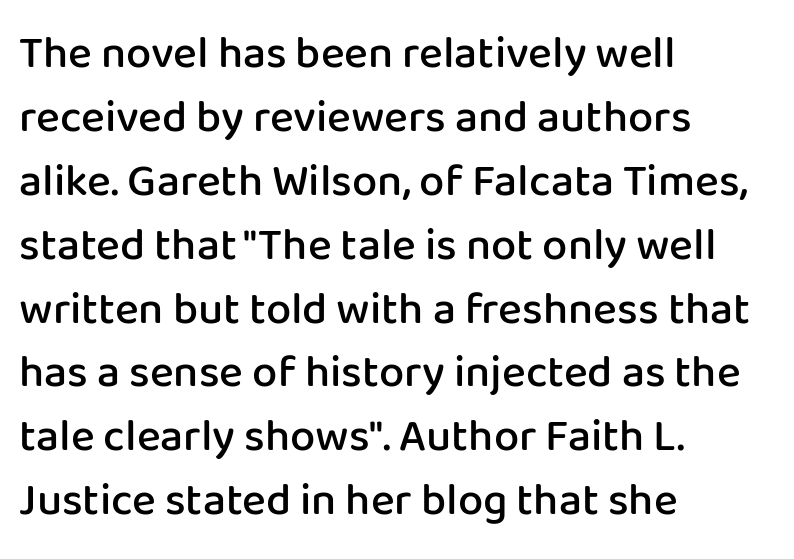
Q: Is the text bold? A: Semi-bold.
Q: Is the text italic (slanted)? A: No, it is upright.
Q: Is the typeface a serif or a sans-serif typeface? A: Sans-serif.
Q: Is the text underlined? A: No.
Q: How is the paragraph aligned? A: Left-aligned.
Q: Is the spacing between letters normal or unusually wide? A: Normal.
Q: Is the spacing between lines tight, normal or loose? A: Normal.
Q: Width (condensed, normal, or wide)? A: Normal.
Q: Stroke contrast? A: Low.
Q: x-height? A: Medium.
Q: Monospaced? A: No.
